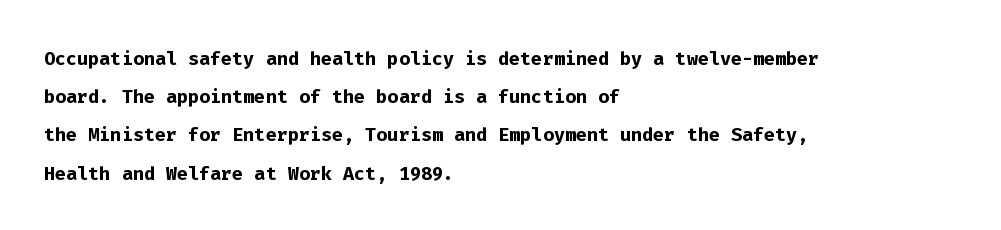
Q: Is the text bold? A: Yes.
Q: Is the text italic (slanted)? A: No, it is upright.
Q: Is the text underlined? A: No.
Q: How is the paragraph aligned? A: Left-aligned.
Q: Is the spacing between letters normal or unusually wide? A: Normal.
Q: Is the spacing between lines tight, normal or loose? A: Normal.
